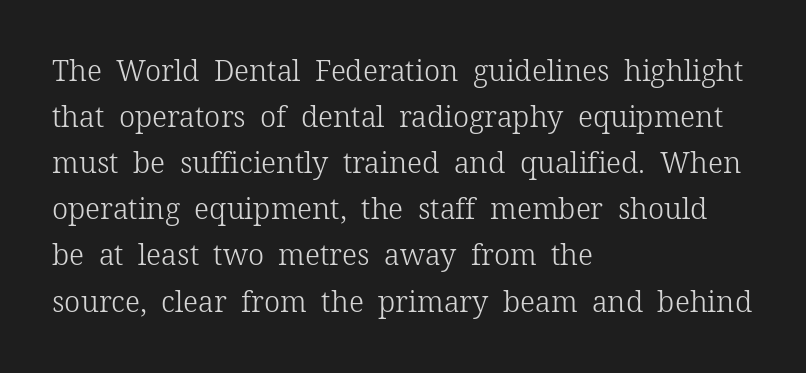
{"serif": "yes", "italic": "no", "bold": "no", "weight": "light", "width": "normal", "stroke_contrast": "low", "x_height": "medium", "monospaced": "no", "underline": "no", "align": "left", "line_spacing": "normal", "line_spacing_ratio": 1.59, "letter_spacing": "normal", "letter_spacing_em": 0.0, "glyph_px": 29}
